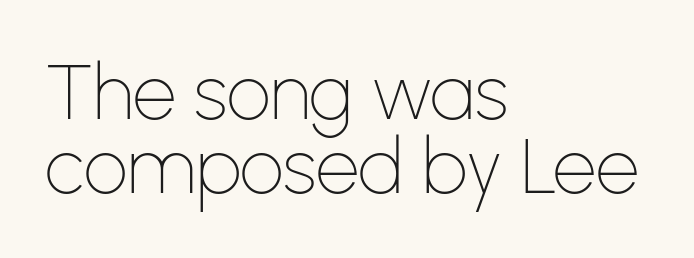
{"serif": "no", "italic": "no", "bold": "no", "weight": "thin", "width": "normal", "stroke_contrast": "low", "x_height": "medium", "monospaced": "no", "underline": "no", "align": "left", "line_spacing": "tight", "line_spacing_ratio": 0.96, "letter_spacing": "normal", "letter_spacing_em": 0.0, "glyph_px": 77}
